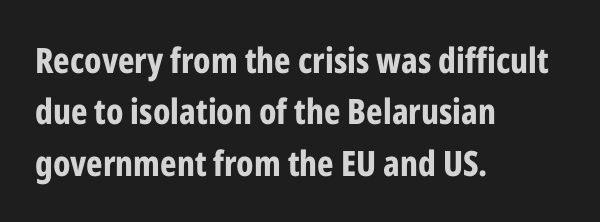
Q: Is the text bold? A: Yes.
Q: Is the text italic (slanted)? A: No, it is upright.
Q: Is the typeface a serif or a sans-serif typeface? A: Sans-serif.
Q: Is the text underlined? A: No.
Q: How is the paragraph aligned? A: Left-aligned.
Q: Is the spacing between letters normal or unusually wide? A: Normal.
Q: Is the spacing between lines tight, normal or loose? A: Normal.
Q: Width (condensed, normal, or wide)? A: Condensed.
Q: Stroke contrast? A: Low.
Q: x-height? A: Medium.
Q: Monospaced? A: No.
